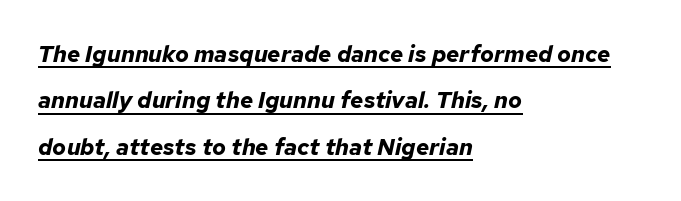
{"italic": "yes", "lean": "right", "slant_degrees": 12, "bold": "yes", "underline": "yes", "align": "left", "line_spacing": "loose", "line_spacing_ratio": 2.02, "letter_spacing": "normal", "letter_spacing_em": 0.0, "glyph_px": 23}
